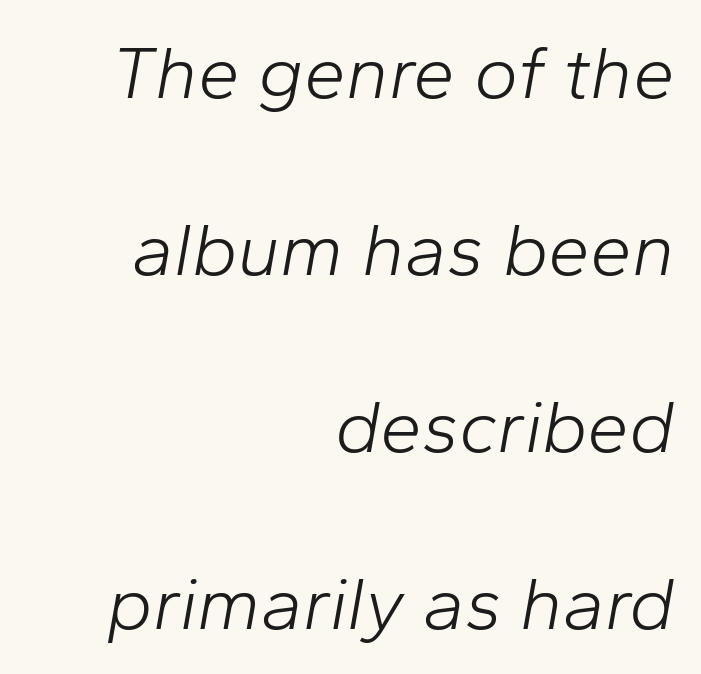
Is this a heavy cut? Hardly; it is regular or lighter. Horizontal bands of white between lines are thick stripes. Right-aligned paragraph, ragged on the left. Is this a fixed-width face? No — the glyphs have proportional, varying widths. This sample uses an oblique cut, with every glyph tilted off the vertical. Bare-footed words on every line.
